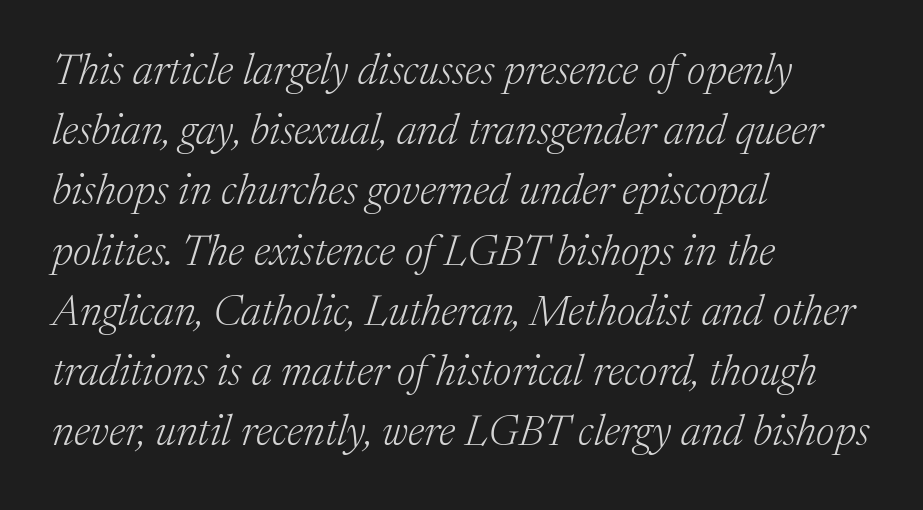
Q: Is the text bold? A: No.
Q: Is the text italic (slanted)? A: Yes, it leans right by about 17 degrees.
Q: Is the typeface a serif or a sans-serif typeface? A: Serif.
Q: Is the text underlined? A: No.
Q: How is the paragraph aligned? A: Left-aligned.
Q: Is the spacing between letters normal or unusually wide? A: Normal.
Q: Is the spacing between lines tight, normal or loose? A: Normal.
Q: Width (condensed, normal, or wide)? A: Normal.
Q: Stroke contrast? A: Medium.
Q: x-height? A: Medium.
Q: Monospaced? A: No.
